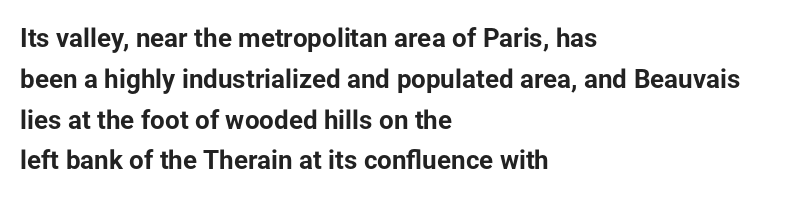
A dark, heavy texture on the line: the type is bold. Characters follow at the spacing the type designer built in. The designer left line spacing at the default. Unmarked baselines from the first word to the last. Posture: vertical.
